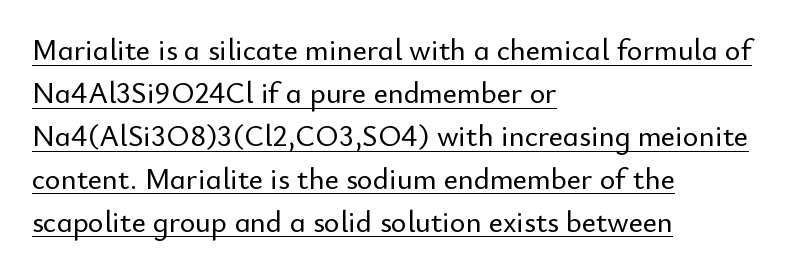
Underline: present. How would I describe the line gaps? Plain and ordinary. Between one letter and the next there's only the usual sliver of space. Does the copy run flush right? No — it runs flush left.
